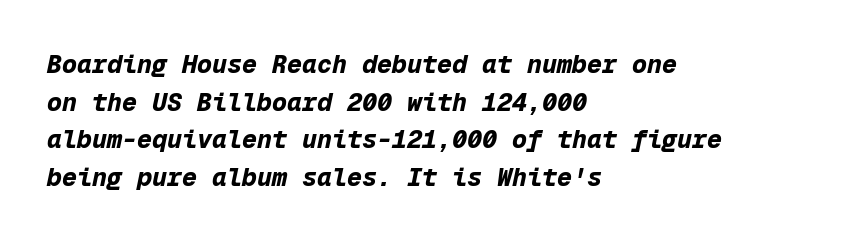
{"italic": "yes", "lean": "right", "slant_degrees": 12, "bold": "yes", "underline": "no", "align": "left", "line_spacing": "normal", "line_spacing_ratio": 1.51, "letter_spacing": "normal", "letter_spacing_em": 0.0, "glyph_px": 25}
